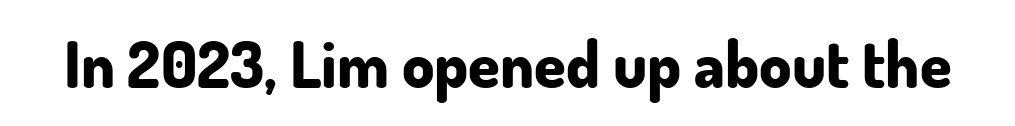
The image shows 64 px bold sans-serif type, upright; set normal letter spacing, not underlined; low stroke contrast and a small x-height.
